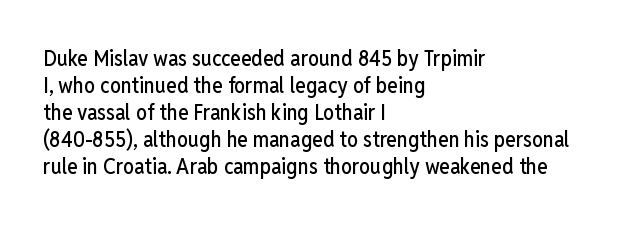
{"italic": "no", "underline": "no", "align": "left", "line_spacing_ratio": 1.23, "letter_spacing": "normal", "letter_spacing_em": 0.0, "glyph_px": 22}
